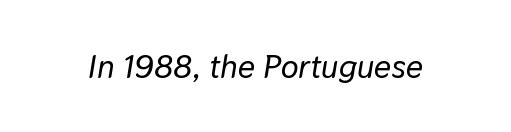
Q: Is the text italic (slanted)? A: Yes, it leans right by about 9 degrees.
Q: Is the text underlined? A: No.
Q: Is the spacing between letters normal or unusually wide? A: Normal.
Q: Width (condensed, normal, or wide)? A: Normal.
Q: Stroke contrast? A: Low.
Q: x-height? A: Medium.
Q: Monospaced? A: No.
